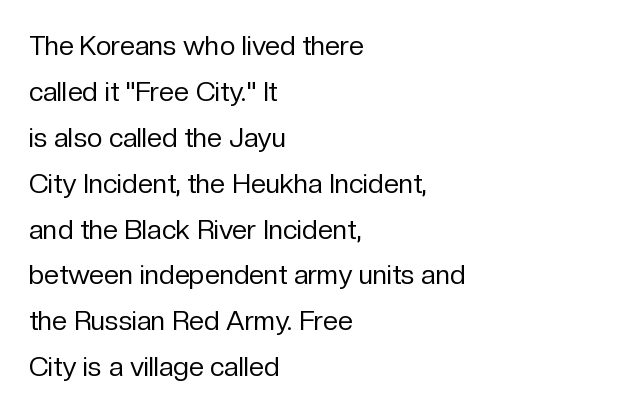
The lettering stays uniformly vertical, giving the passage a roman look. The setting favours the left margin, as ordinary paragraphs usually do. Quick note: interline space is typical. Stroke thickness stays within the range of a standard reading face or lighter.
